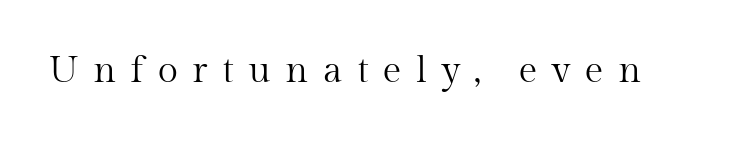
{"serif": "yes", "italic": "no", "bold": "no", "weight": "regular", "width": "normal", "stroke_contrast": "medium", "x_height": "medium", "monospaced": "no", "underline": "no", "letter_spacing": "wide", "letter_spacing_em": 0.39, "glyph_px": 37}
